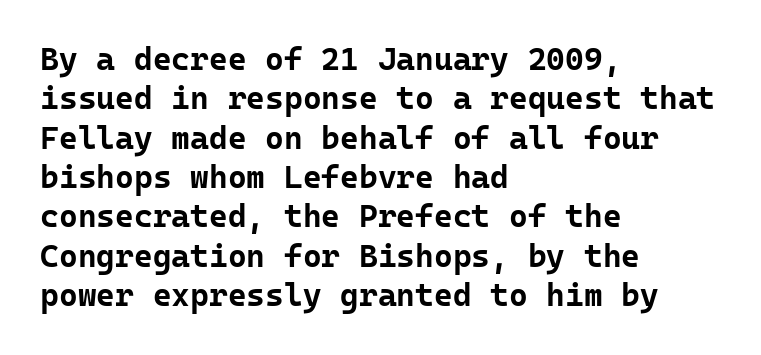
{"serif": "no", "italic": "no", "bold": "yes", "weight": "bold", "width": "normal", "stroke_contrast": "low", "x_height": "medium", "monospaced": "yes", "underline": "no", "align": "left", "line_spacing_ratio": 1.23, "letter_spacing": "normal", "letter_spacing_em": 0.0, "glyph_px": 32}
